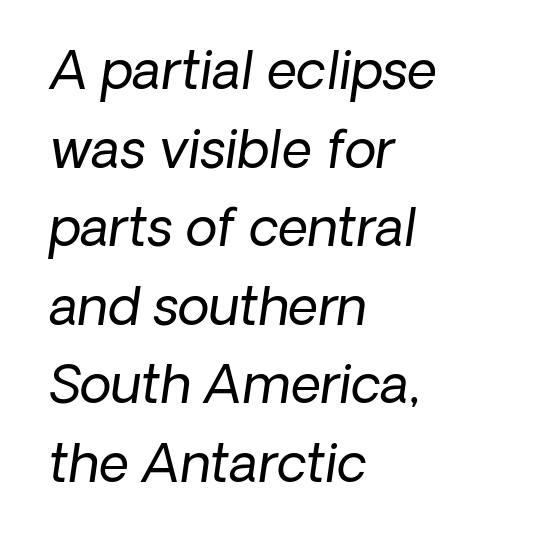
{"italic": "yes", "lean": "right", "slant_degrees": 8, "bold": "no", "weight": "regular", "width": "normal", "stroke_contrast": "low", "x_height": "medium", "monospaced": "no", "underline": "no", "align": "left", "line_spacing": "normal", "line_spacing_ratio": 1.51, "letter_spacing": "normal", "letter_spacing_em": 0.0, "glyph_px": 52}
